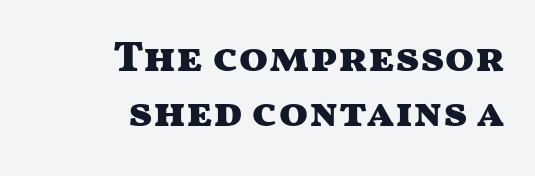
The image shows 43 px heavy, wide sans-serif type, upright; set right-aligned, normal line spacing (1.28x), normal letter spacing, not underlined; medium stroke contrast and a medium x-height.
